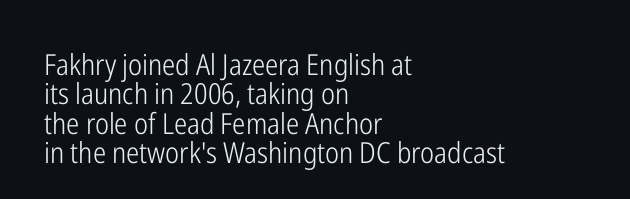
{"serif": "no", "italic": "no", "bold": "no", "weight": "light", "width": "condensed", "stroke_contrast": "low", "x_height": "medium", "monospaced": "no", "underline": "no", "align": "left", "line_spacing": "tight", "line_spacing_ratio": 1.01, "letter_spacing": "normal", "letter_spacing_em": 0.0, "glyph_px": 29}
